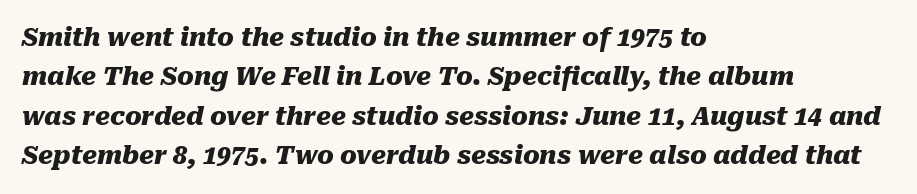
Is the letter spacing exaggerated? No — it looks like the ordinary default. Descenders are the only things crossing below the line. The whole block is typeset with a tilt. The rag falls on the right side of this text block. Quick note: interline space is typical.
